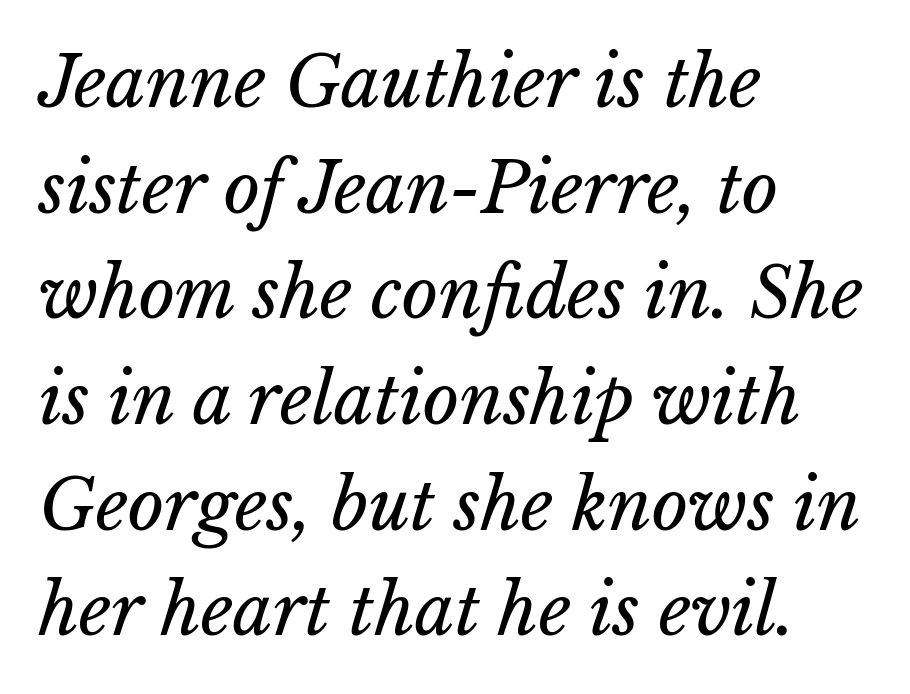
The image shows 70 px regular-weight type, italic (leaning right); set left-aligned, normal line spacing (1.51x), normal letter spacing, not underlined; low stroke contrast and a medium x-height.
